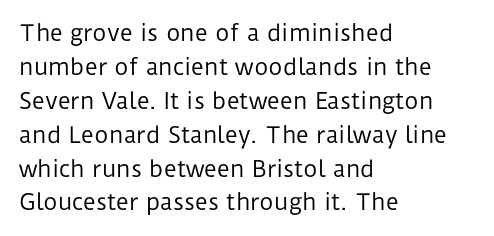
These lines stack with their left ends in a neat column. Any mark beneath the type? The region is blank. Short note: letters normally spaced. The type sits square on the baseline with zero lean.
